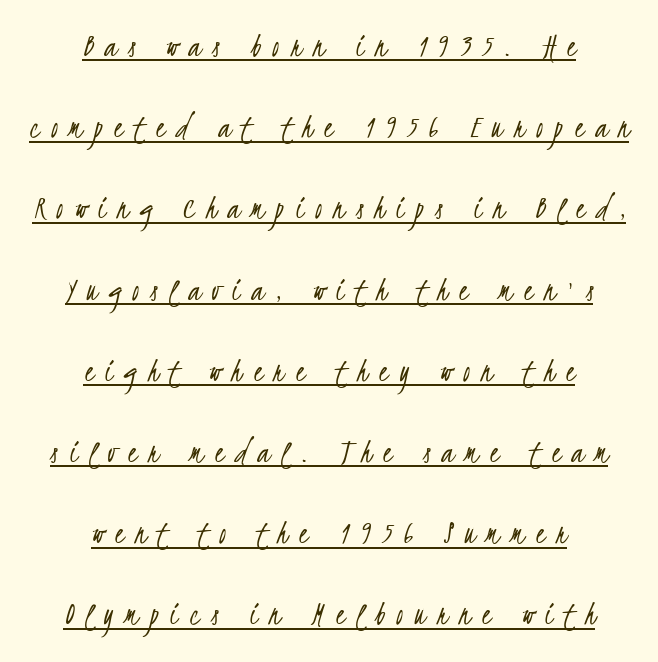
Q: Is the text bold? A: No.
Q: Is the typeface a serif or a sans-serif typeface? A: Sans-serif.
Q: Is the text underlined? A: Yes.
Q: How is the paragraph aligned? A: Centered.
Q: Is the spacing between letters normal or unusually wide? A: Unusually wide.
Q: Is the spacing between lines tight, normal or loose? A: Loose.
Q: Width (condensed, normal, or wide)? A: Condensed.
Q: Stroke contrast? A: Low.
Q: x-height? A: Small.
Q: Monospaced? A: No.
